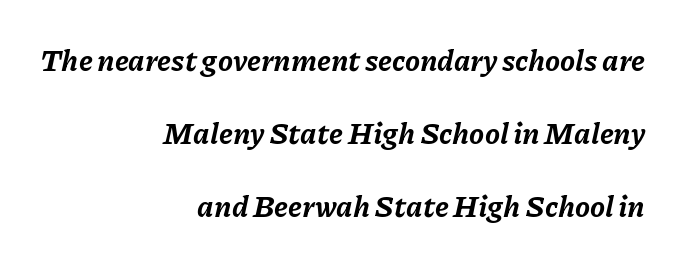
The image shows 30 px bold type, italic (leaning right); set right-aligned, loose line spacing (2.43x), normal letter spacing, not underlined; low stroke contrast and a medium x-height.
